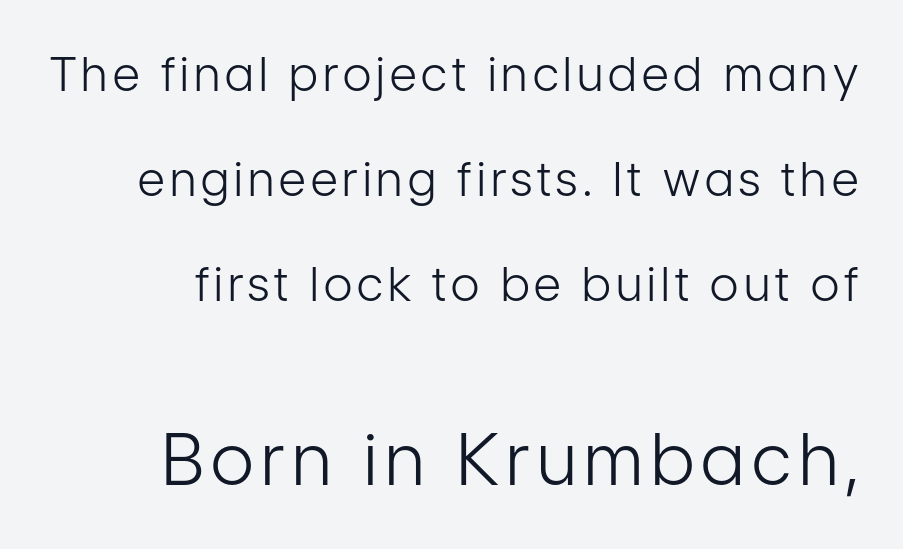
The image shows 71 px light, condensed sans-serif type, upright; set loose line spacing (2.23x), not underlined; the second (bottom) block is 1.51x larger; low stroke contrast and a medium x-height.
